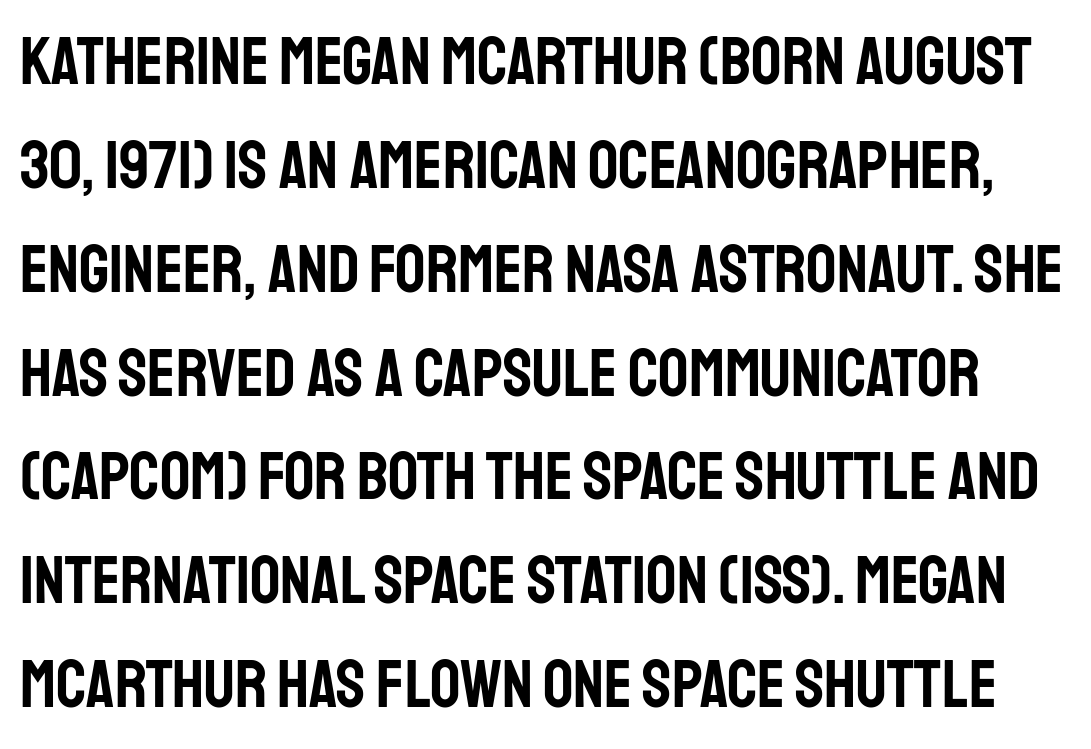
{"serif": "no", "italic": "no", "width": "condensed", "stroke_contrast": "low", "x_height": "large", "monospaced": "no", "underline": "no", "line_spacing": "normal", "line_spacing_ratio": 1.55, "letter_spacing": "normal", "letter_spacing_em": 0.0, "glyph_px": 67}
